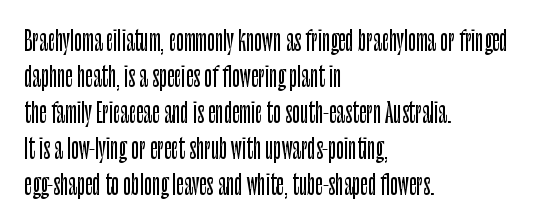
The image shows 26 px text type, upright; set left-aligned, normal line spacing (1.38x), normal letter spacing, not underlined.
